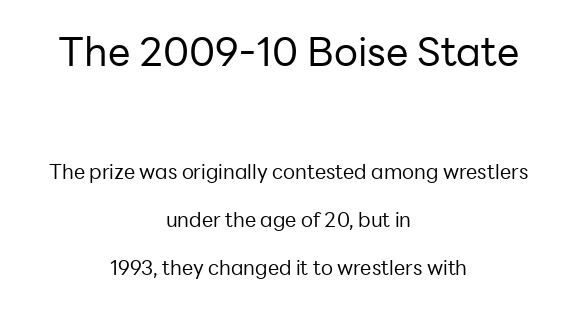
Q: Is the text bold? A: No.
Q: Is the text italic (slanted)? A: No, it is upright.
Q: Is the typeface a serif or a sans-serif typeface? A: Sans-serif.
Q: Is the text underlined? A: No.
Q: How is the paragraph aligned? A: Centered.
Q: Is the spacing between letters normal or unusually wide? A: Normal.
Q: Is the spacing between lines tight, normal or loose? A: Loose.
Q: Which block of text is set in a larger size, the first (top) or the second (bottom)? A: The first (top) one.
Q: Width (condensed, normal, or wide)? A: Normal.
Q: Stroke contrast? A: Low.
Q: x-height? A: Medium.
Q: Monospaced? A: No.
